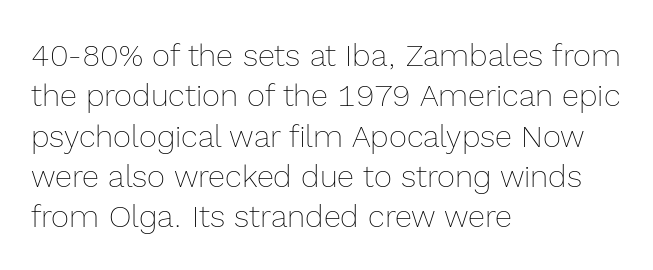
{"italic": "no", "bold": "no", "weight": "thin", "width": "normal", "x_height": "medium", "monospaced": "no", "underline": "no", "align": "left", "line_spacing": "normal", "line_spacing_ratio": 1.3, "letter_spacing": "normal", "letter_spacing_em": 0.0, "glyph_px": 31}
